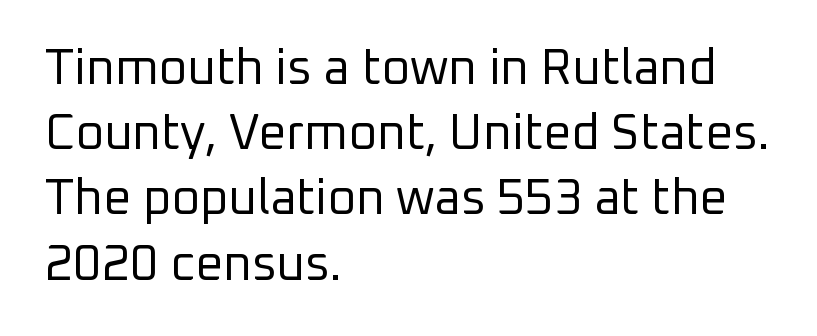
Q: Is the text bold? A: No.
Q: Is the text italic (slanted)? A: No, it is upright.
Q: Is the typeface a serif or a sans-serif typeface? A: Sans-serif.
Q: Is the text underlined? A: No.
Q: How is the paragraph aligned? A: Left-aligned.
Q: Is the spacing between letters normal or unusually wide? A: Normal.
Q: Is the spacing between lines tight, normal or loose? A: Normal.
Q: Width (condensed, normal, or wide)? A: Normal.
Q: Stroke contrast? A: Low.
Q: x-height? A: Medium.
Q: Monospaced? A: No.
